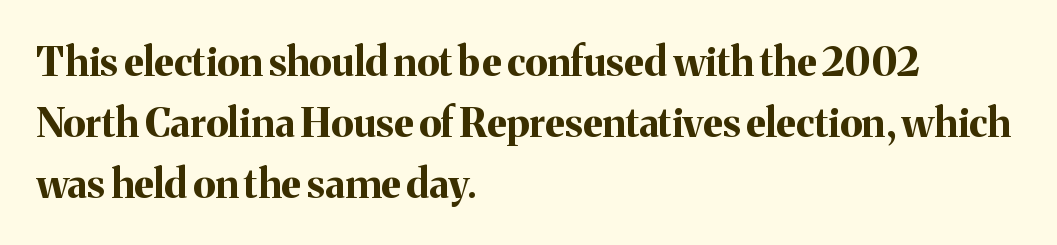
The image shows 40 px bold serif type, upright; set left-aligned, normal line spacing (1.52x), normal letter spacing, not underlined; medium stroke contrast and a medium x-height.
